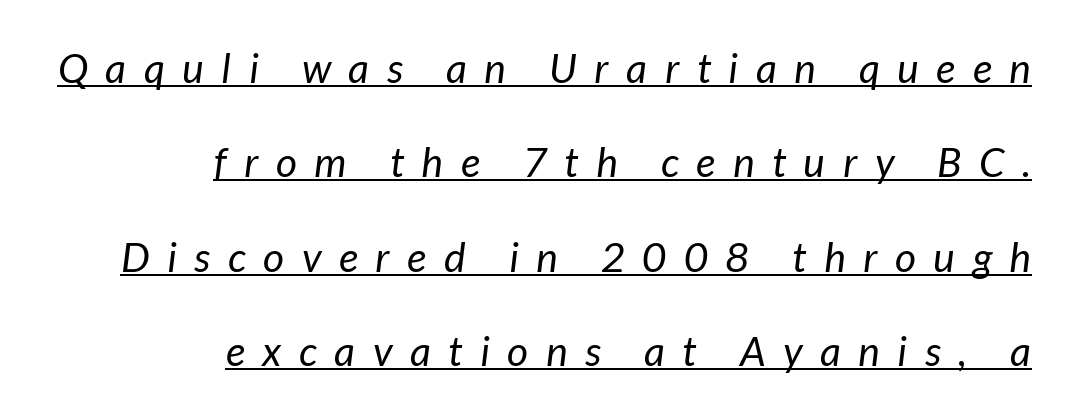
{"serif": "no", "bold": "no", "weight": "regular", "width": "normal", "stroke_contrast": "low", "x_height": "medium", "monospaced": "no", "underline": "yes", "align": "right", "line_spacing": "loose", "line_spacing_ratio": 2.3, "letter_spacing": "wide", "letter_spacing_em": 0.43, "glyph_px": 41}
